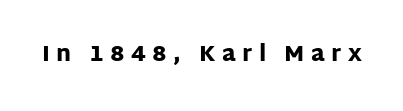
The image shows 22 px bold type, upright; set unusually wide letter spacing (+0.29 em), not underlined.
